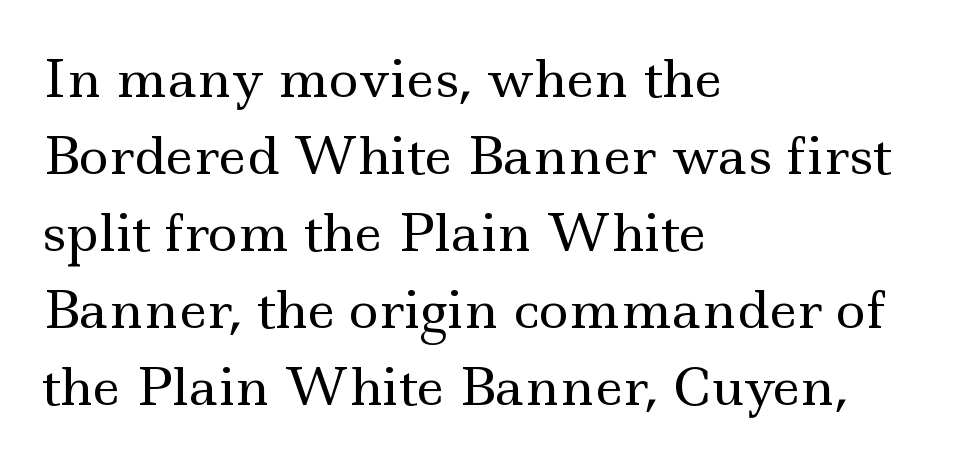
The glyphs in this specimen are seriffed. Characters remain perfectly vertical along every line. Horizontal bands of white between lines are of average thickness. This is not heavy type; no bold has been used. Only glyphs here, with clear space below each row. Notice how the passage keeps a crisp vertical edge on the left only.
